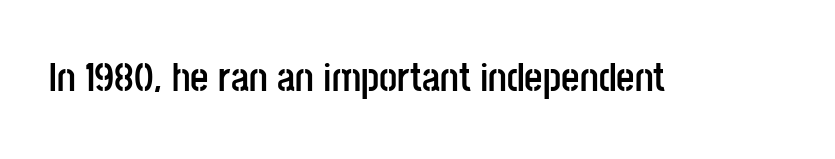
{"serif": "no", "italic": "no", "bold": "yes", "weight": "semibold", "width": "condensed", "stroke_contrast": "low", "x_height": "large", "monospaced": "no", "underline": "no", "letter_spacing": "normal", "letter_spacing_em": 0.0, "glyph_px": 40}
